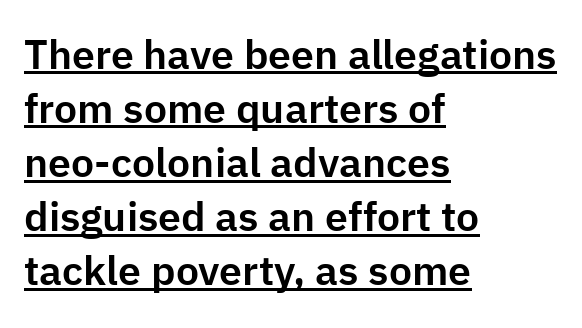
Q: Is the text italic (slanted)? A: No, it is upright.
Q: Is the typeface a serif or a sans-serif typeface? A: Sans-serif.
Q: Is the text underlined? A: Yes.
Q: How is the paragraph aligned? A: Left-aligned.
Q: Is the spacing between letters normal or unusually wide? A: Normal.
Q: Is the spacing between lines tight, normal or loose? A: Normal.
Q: Width (condensed, normal, or wide)? A: Normal.
Q: Stroke contrast? A: Low.
Q: x-height? A: Medium.
Q: Monospaced? A: No.
